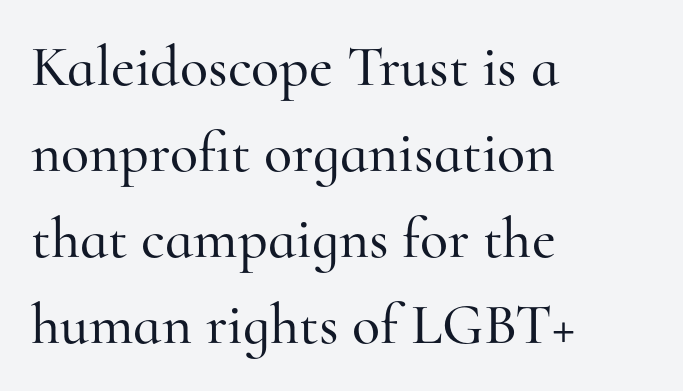
{"serif": "yes", "italic": "no", "width": "normal", "stroke_contrast": "high", "x_height": "small", "monospaced": "no", "underline": "no", "align": "left", "line_spacing": "normal", "line_spacing_ratio": 1.48, "letter_spacing": "normal", "letter_spacing_em": 0.0, "glyph_px": 58}
